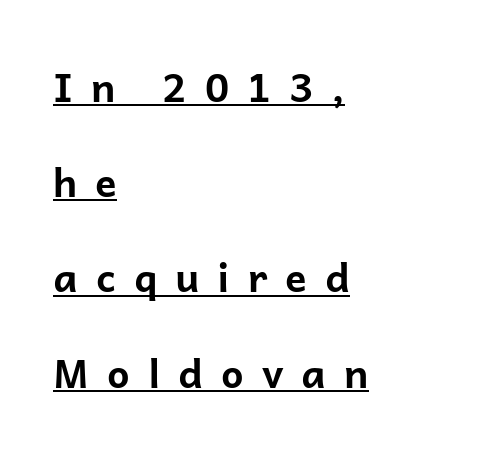
The image shows 40 px bold sans-serif type, upright; set left-aligned, loose line spacing (2.38x), unusually wide letter spacing (+0.45 em), underlined; low stroke contrast and a medium x-height.
